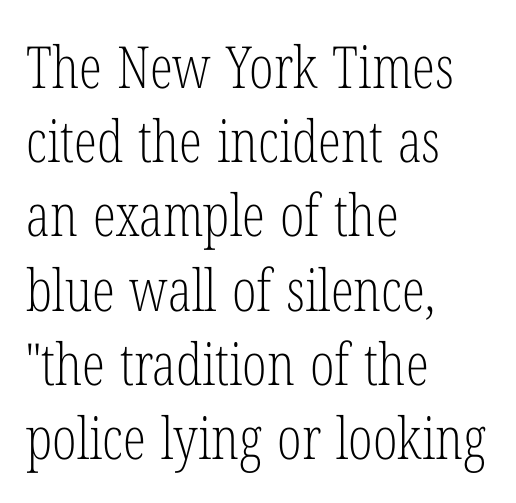
The image shows 58 px light, condensed serif type, upright; set left-aligned, normal line spacing (1.28x), normal letter spacing, not underlined; low stroke contrast and a medium x-height.
